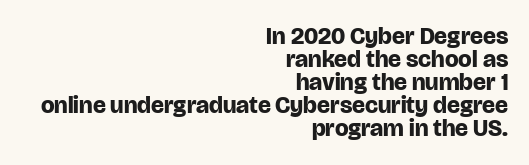
The image shows 24 px bold type, upright; set right-aligned, tight line spacing (0.96x), normal letter spacing, not underlined.
